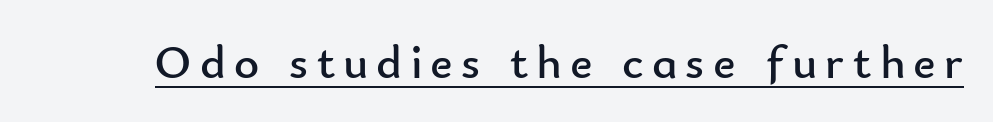
This rendering employs a face without finishing strokes, i.e., a sans-serif. A typesetter would call this proportional, since set widths differ per character. No letter is thick-stroked: the sample isn't bold. If you drew a line through each stem, it would be perfectly vertical. The glyphs are accompanied by a horizontal stroke just below them.
